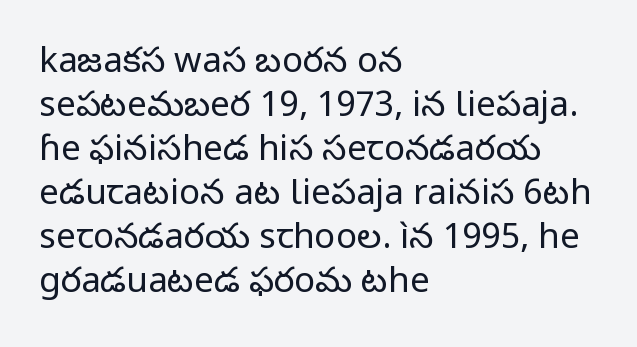
Q: Is the text bold? A: No.
Q: Is the text italic (slanted)? A: No, it is upright.
Q: Is the typeface a serif or a sans-serif typeface? A: Sans-serif.
Q: Is the text underlined? A: No.
Q: How is the paragraph aligned? A: Left-aligned.
Q: Is the spacing between letters normal or unusually wide? A: Normal.
Q: Is the spacing between lines tight, normal or loose? A: Normal.
Q: Width (condensed, normal, or wide)? A: Normal.
Q: Stroke contrast? A: Low.
Q: x-height? A: Medium.
Q: Monospaced? A: No.
